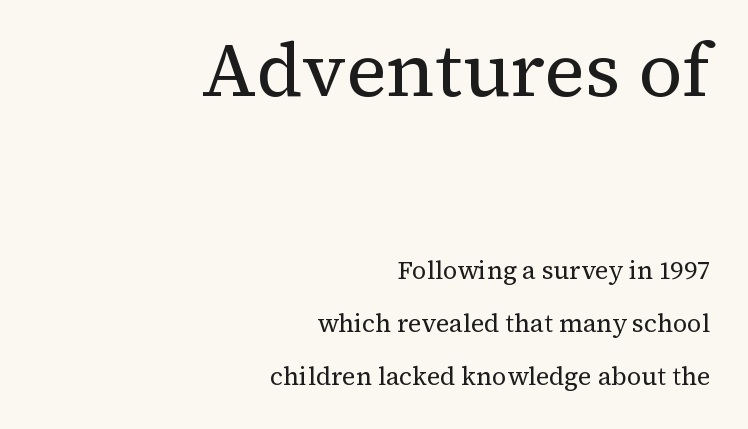
{"serif": "yes", "italic": "no", "bold": "no", "weight": "regular", "width": "normal", "stroke_contrast": "medium", "x_height": "medium", "monospaced": "no", "underline": "no", "align": "right", "line_spacing": "loose", "line_spacing_ratio": 2.11, "letter_spacing": "normal", "letter_spacing_em": 0.0, "larger_block": "first", "size_ratio": 3.04, "glyph_px": 76}
